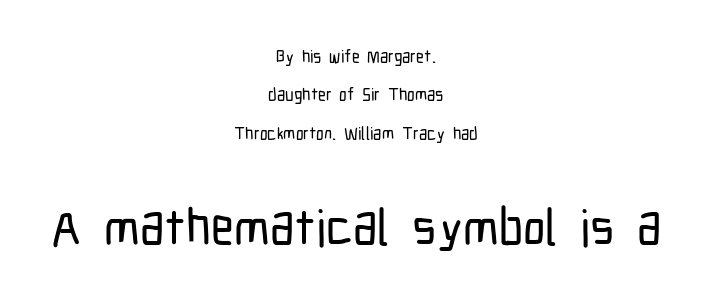
The image shows 50 px condensed sans-serif type, upright; set centered, loose line spacing (2.26x), normal letter spacing, not underlined; the second (bottom) block is 2.94x larger; low stroke contrast and a medium x-height.
